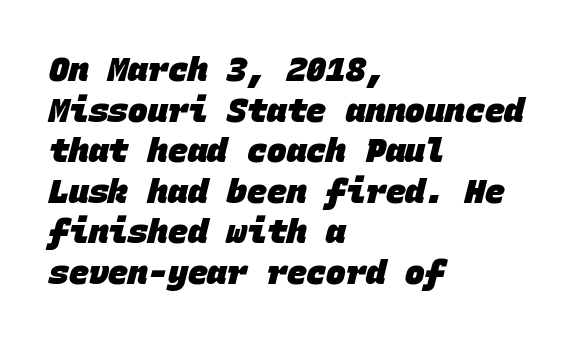
The image shows 33 px heavy sans-serif type, monospaced; set left-aligned, line spacing 1.23x, normal letter spacing, not underlined; low stroke contrast and a large x-height.
